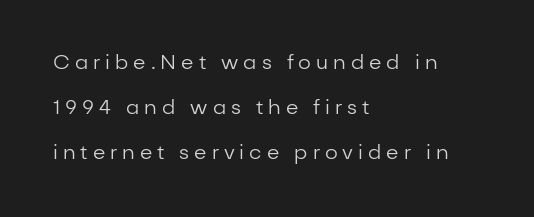
Q: Is the text bold? A: No.
Q: Is the text italic (slanted)? A: No, it is upright.
Q: Is the text underlined? A: No.
Q: How is the paragraph aligned? A: Left-aligned.
Q: Is the spacing between letters normal or unusually wide? A: Unusually wide.
Q: Is the spacing between lines tight, normal or loose? A: Loose.
